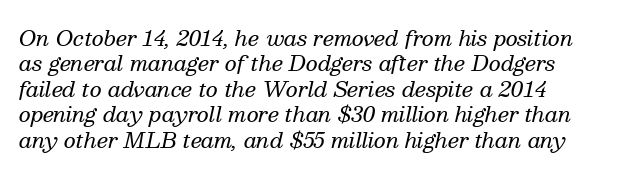
The image shows 21 px text type, italic (leaning right); set left-aligned, line spacing 1.21x, normal letter spacing, not underlined.
